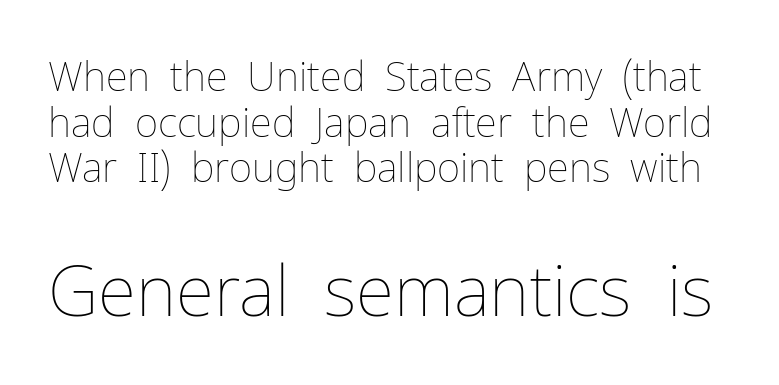
The image shows 70 px thin type, upright; set tight line spacing (1.14x), normal letter spacing, not underlined; the second (bottom) block is 1.75x larger; low stroke contrast and a medium x-height.
